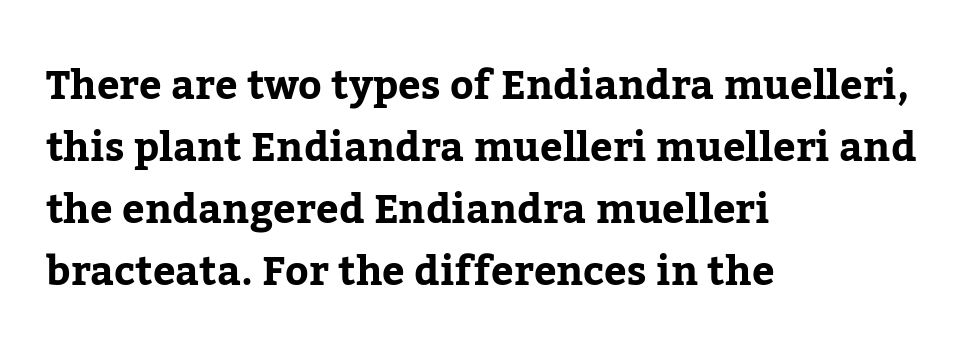
The image shows 40 px serif type, upright; set left-aligned, normal line spacing (1.55x), normal letter spacing, not underlined; low stroke contrast and a medium x-height.
